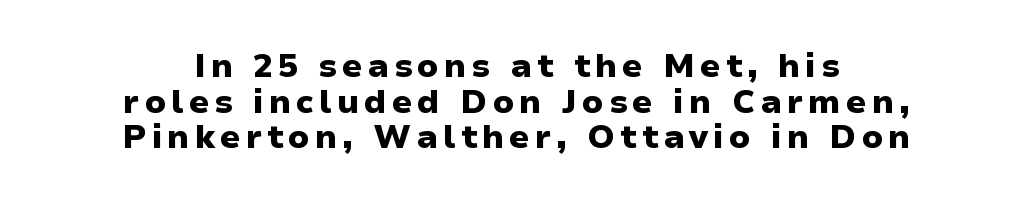
This is the regular roman posture of the typeface. The baseline area is clear. This is sans-serif lettering, the kind often seen on screens and signage. Is this a fixed-width face? No — the glyphs have proportional, varying widths.
